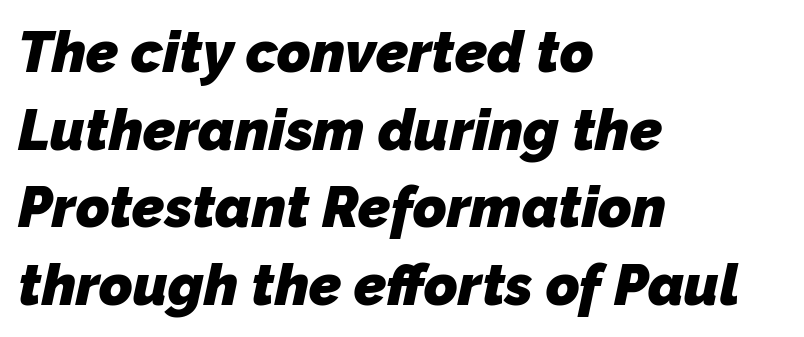
Q: Is the text bold? A: Yes.
Q: Is the typeface a serif or a sans-serif typeface? A: Sans-serif.
Q: Is the text underlined? A: No.
Q: How is the paragraph aligned? A: Left-aligned.
Q: Is the spacing between letters normal or unusually wide? A: Normal.
Q: Is the spacing between lines tight, normal or loose? A: Normal.
Q: Width (condensed, normal, or wide)? A: Normal.
Q: Stroke contrast? A: Low.
Q: x-height? A: Medium.
Q: Monospaced? A: No.
